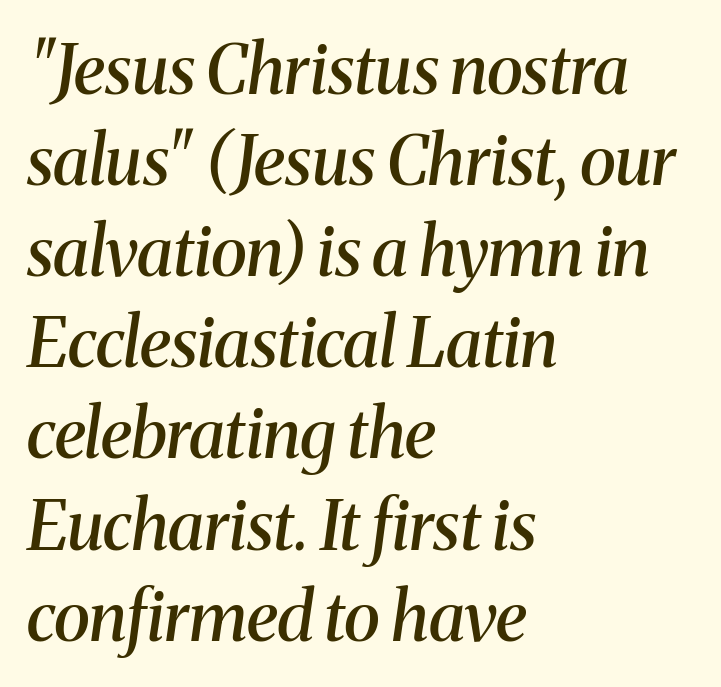
{"serif": "yes", "italic": "yes", "lean": "right", "slant_degrees": 8, "bold": "semi", "weight": "semibold", "width": "normal", "stroke_contrast": "medium", "x_height": "medium", "monospaced": "no", "underline": "no", "align": "left", "line_spacing": "normal", "line_spacing_ratio": 1.34, "letter_spacing": "normal", "letter_spacing_em": 0.0, "glyph_px": 68}
